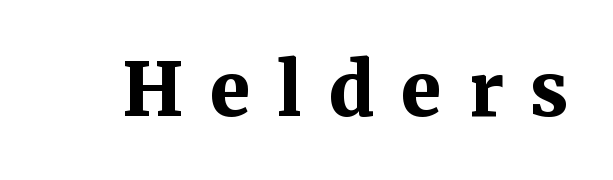
Look at the stroke-to-counter ratio: heavy, a bold. Do the characters align in a grid? No, the font is proportional. Vertical strokes here are truly vertical. The baseline area is clear.
